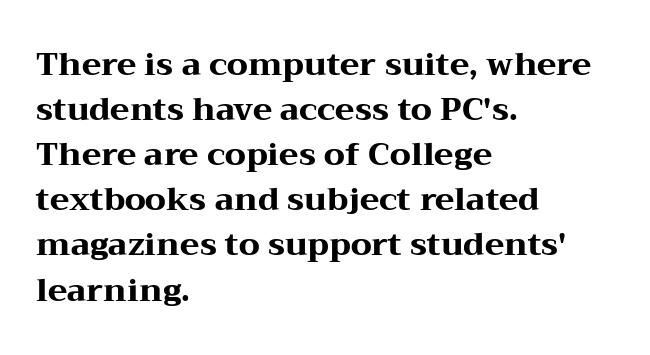
The image shows 32 px heavy, wide serif type, upright; set left-aligned, normal line spacing (1.41x), normal letter spacing, not underlined; medium stroke contrast and a medium x-height.
